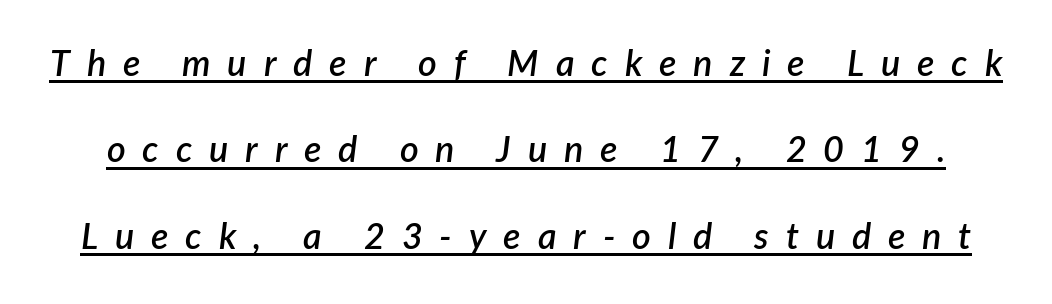
Q: Is the text bold? A: Semi-bold.
Q: Is the text italic (slanted)? A: Yes, it leans right by about 7 degrees.
Q: Is the text underlined? A: Yes.
Q: Is the spacing between letters normal or unusually wide? A: Unusually wide.
Q: Is the spacing between lines tight, normal or loose? A: Loose.
Q: Width (condensed, normal, or wide)? A: Normal.
Q: Stroke contrast? A: Low.
Q: x-height? A: Medium.
Q: Monospaced? A: No.
